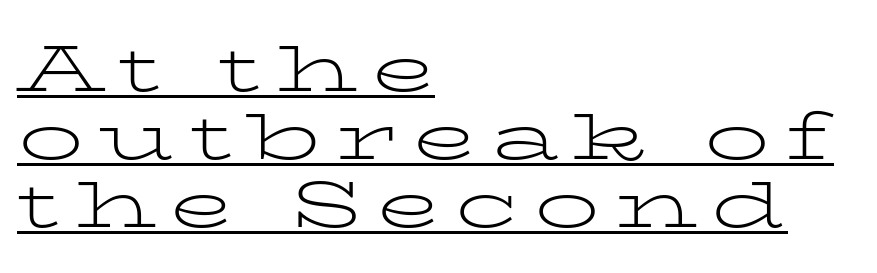
Q: Is the text bold? A: No.
Q: Is the text italic (slanted)? A: No, it is upright.
Q: Is the typeface a serif or a sans-serif typeface? A: Serif.
Q: Is the text underlined? A: Yes.
Q: How is the paragraph aligned? A: Left-aligned.
Q: Is the spacing between letters normal or unusually wide? A: Unusually wide.
Q: Is the spacing between lines tight, normal or loose? A: Tight.
Q: Width (condensed, normal, or wide)? A: Wide.
Q: Stroke contrast? A: Low.
Q: x-height? A: Medium.
Q: Monospaced? A: No.
